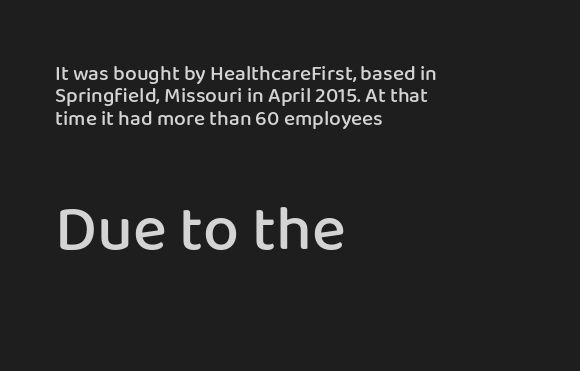
Q: Is the text bold? A: Semi-bold.
Q: Is the text italic (slanted)? A: No, it is upright.
Q: Is the typeface a serif or a sans-serif typeface? A: Sans-serif.
Q: Is the text underlined? A: No.
Q: How is the paragraph aligned? A: Left-aligned.
Q: Is the spacing between letters normal or unusually wide? A: Normal.
Q: Is the spacing between lines tight, normal or loose? A: Tight.
Q: Which block of text is set in a larger size, the first (top) or the second (bottom)? A: The second (bottom) one.
Q: Width (condensed, normal, or wide)? A: Normal.
Q: Stroke contrast? A: Low.
Q: x-height? A: Medium.
Q: Monospaced? A: No.
